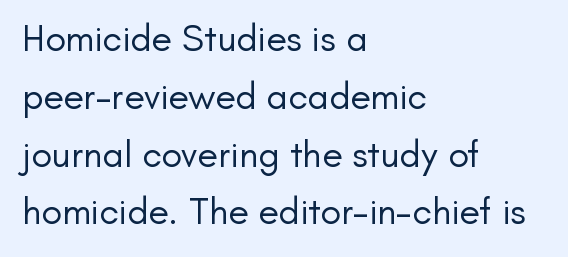
The characters are drawn with everyday or finer stroke widths. No feet cap the strokes, marking this as sans-serif type. Does the lettering tilt? It doesn't — this is upright. The letters advance in unequal steps, a hallmark of proportional type. The foot of each line stays bare and open.
